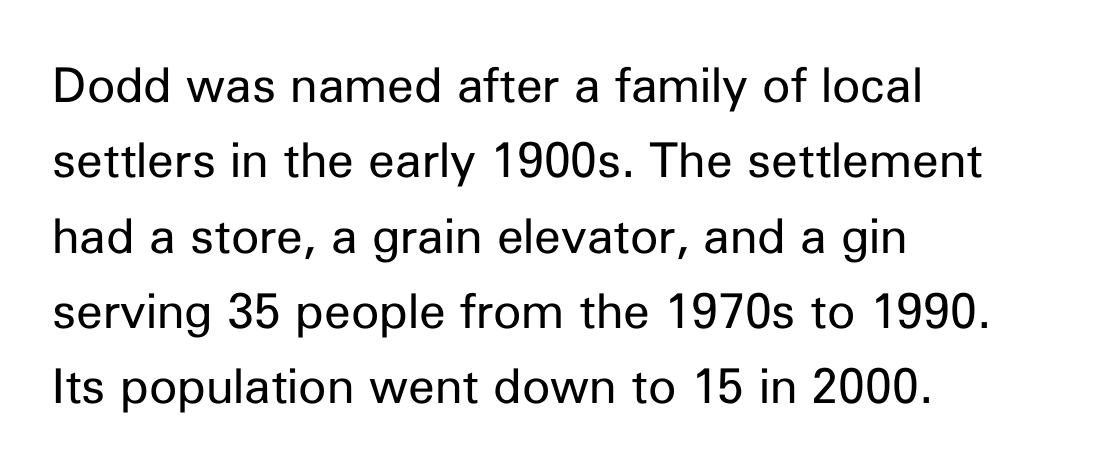
The image shows 48 px regular-weight sans-serif type, upright; set left-aligned, normal line spacing (1.57x), normal letter spacing, not underlined; low stroke contrast and a medium x-height.
